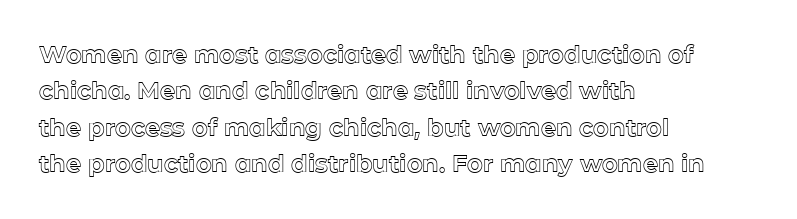
The image shows 24 px text type, upright; set left-aligned, normal line spacing (1.52x), normal letter spacing, not underlined.
